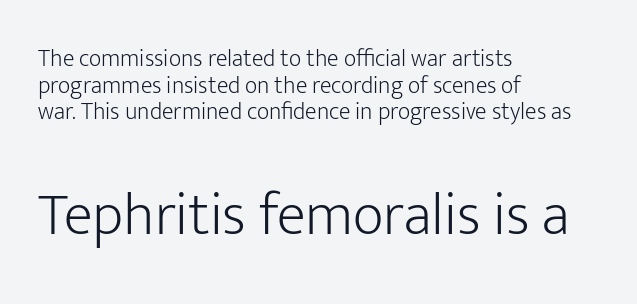
{"serif": "no", "italic": "no", "bold": "no", "weight": "light", "width": "normal", "stroke_contrast": "low", "x_height": "medium", "monospaced": "no", "underline": "no", "align": "left", "line_spacing": "tight", "line_spacing_ratio": 1.11, "letter_spacing": "normal", "letter_spacing_em": 0.0, "larger_block": "second", "size_ratio": 2.5, "glyph_px": 60}
